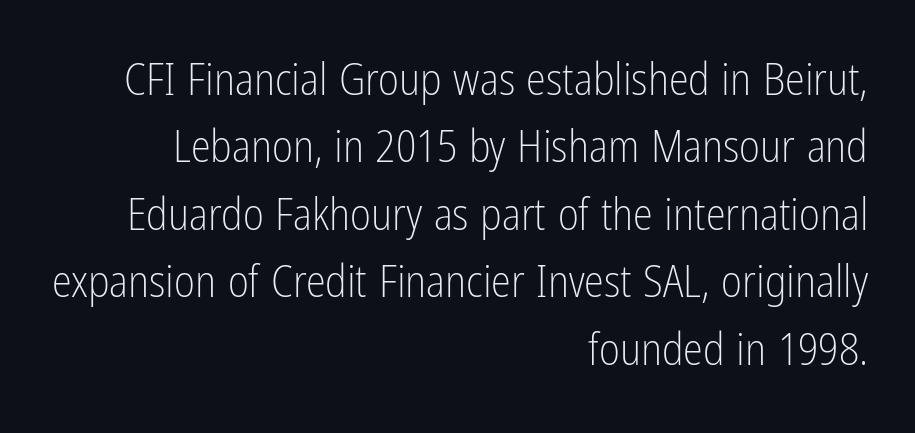
{"serif": "no", "italic": "no", "bold": "no", "weight": "light", "width": "condensed", "stroke_contrast": "low", "x_height": "medium", "monospaced": "no", "underline": "no", "align": "right", "line_spacing": "normal", "line_spacing_ratio": 1.5, "letter_spacing": "normal", "letter_spacing_em": 0.0, "glyph_px": 45}
